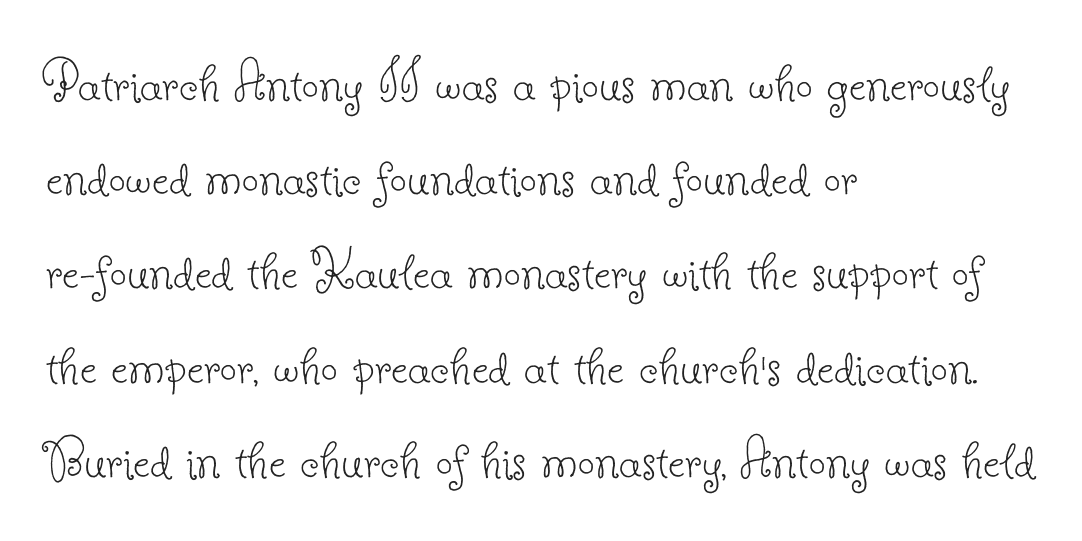
Q: Is the text bold? A: No.
Q: Is the text italic (slanted)? A: No, it is upright.
Q: Is the typeface a serif or a sans-serif typeface? A: Serif.
Q: Is the text underlined? A: No.
Q: How is the paragraph aligned? A: Left-aligned.
Q: Is the spacing between letters normal or unusually wide? A: Normal.
Q: Is the spacing between lines tight, normal or loose? A: Normal.
Q: Width (condensed, normal, or wide)? A: Normal.
Q: Stroke contrast? A: Low.
Q: x-height? A: Small.
Q: Monospaced? A: No.
